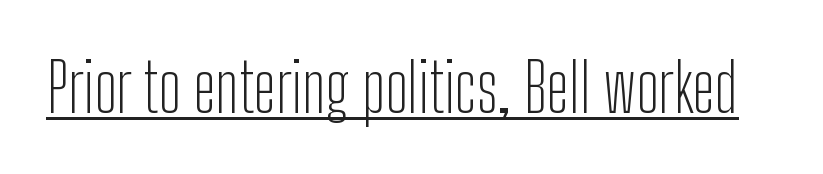
{"serif": "no", "italic": "no", "bold": "no", "weight": "light", "width": "condensed", "stroke_contrast": "low", "x_height": "medium", "monospaced": "no", "underline": "yes", "letter_spacing": "normal", "letter_spacing_em": 0.0, "glyph_px": 67}
